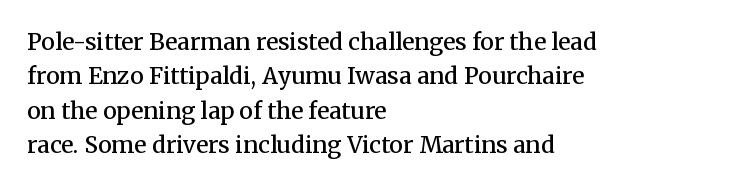
{"italic": "no", "bold": "semi", "underline": "no", "align": "left", "line_spacing": "normal", "line_spacing_ratio": 1.49, "letter_spacing": "normal", "letter_spacing_em": 0.0, "glyph_px": 23}
